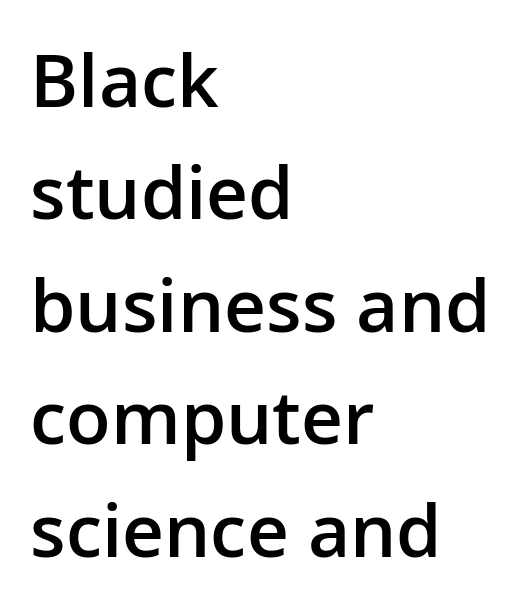
Q: Is the text bold? A: Semi-bold.
Q: Is the text italic (slanted)? A: No, it is upright.
Q: Is the typeface a serif or a sans-serif typeface? A: Sans-serif.
Q: Is the text underlined? A: No.
Q: How is the paragraph aligned? A: Left-aligned.
Q: Is the spacing between letters normal or unusually wide? A: Normal.
Q: Is the spacing between lines tight, normal or loose? A: Normal.
Q: Width (condensed, normal, or wide)? A: Normal.
Q: Stroke contrast? A: Low.
Q: x-height? A: Medium.
Q: Monospaced? A: No.
